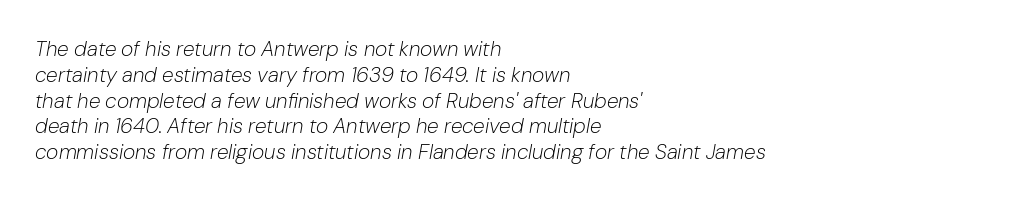
What stands out about the letter spacing? Nothing — it is the standard amount. Each stroke keeps to a modest, everyday thickness or less. The glyphs look as if they've been sheared to an angle. The typesetter chose a ragged-right arrangement here. The baseline area is clear.
